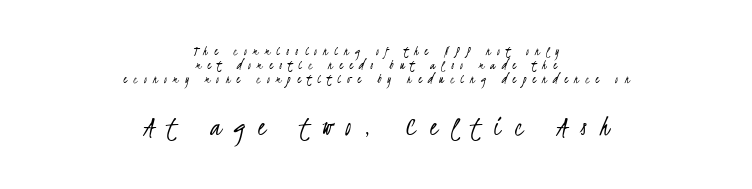
Q: Is the text bold? A: No.
Q: Is the typeface a serif or a sans-serif typeface? A: Sans-serif.
Q: Is the text underlined? A: No.
Q: How is the paragraph aligned? A: Centered.
Q: Is the spacing between letters normal or unusually wide? A: Unusually wide.
Q: Is the spacing between lines tight, normal or loose? A: Tight.
Q: Which block of text is set in a larger size, the first (top) or the second (bottom)? A: The second (bottom) one.
Q: Width (condensed, normal, or wide)? A: Condensed.
Q: Stroke contrast? A: Low.
Q: x-height? A: Small.
Q: Monospaced? A: No.
